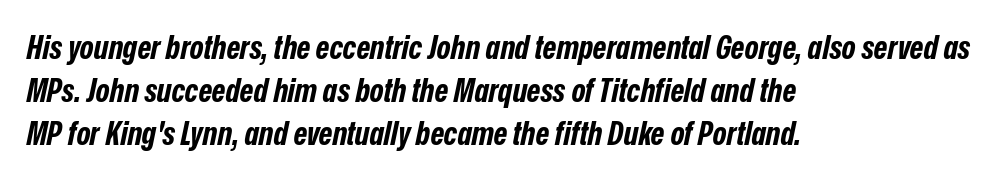
{"italic": "yes", "lean": "right", "slant_degrees": 12, "bold": "yes", "weight": "bold", "width": "condensed", "stroke_contrast": "low", "x_height": "medium", "monospaced": "no", "underline": "no", "align": "left", "line_spacing": "normal", "line_spacing_ratio": 1.3, "letter_spacing": "normal", "letter_spacing_em": 0.0, "glyph_px": 33}
